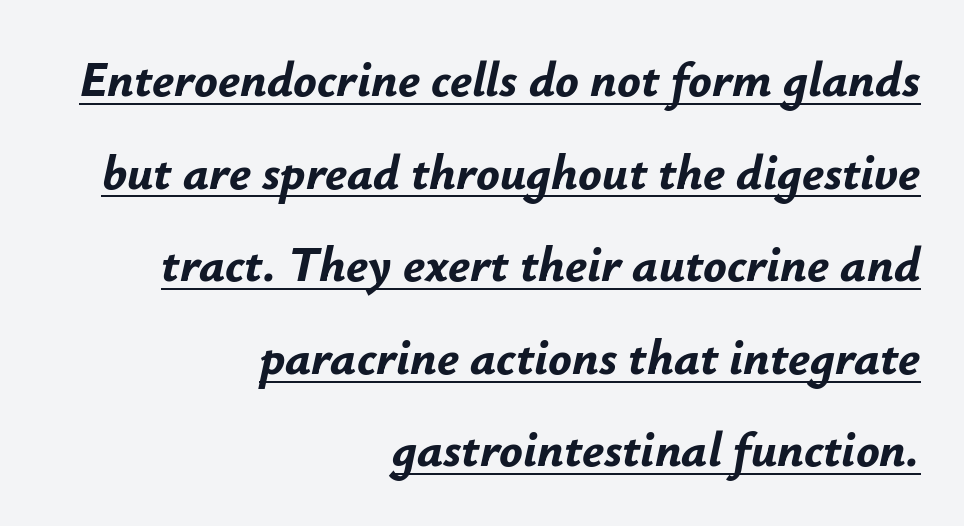
The image shows 49 px bold type, italic (leaning right); set right-aligned, line spacing 1.89x, normal letter spacing, underlined; low stroke contrast and a small x-height.
